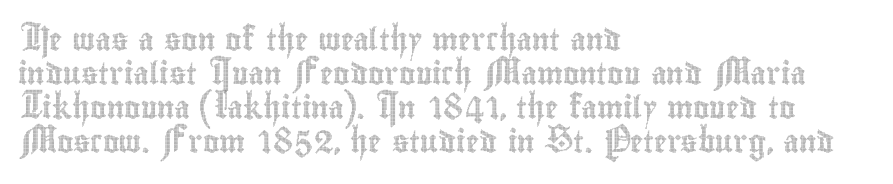
Students, observe: this is what conventionally led text looks like. This sample uses an upright cut, with every glyph sitting square on the baseline. A clean baseline with only descenders dipping below it. Each word holds together tightly as a unit, with standard inter-letter gaps.
